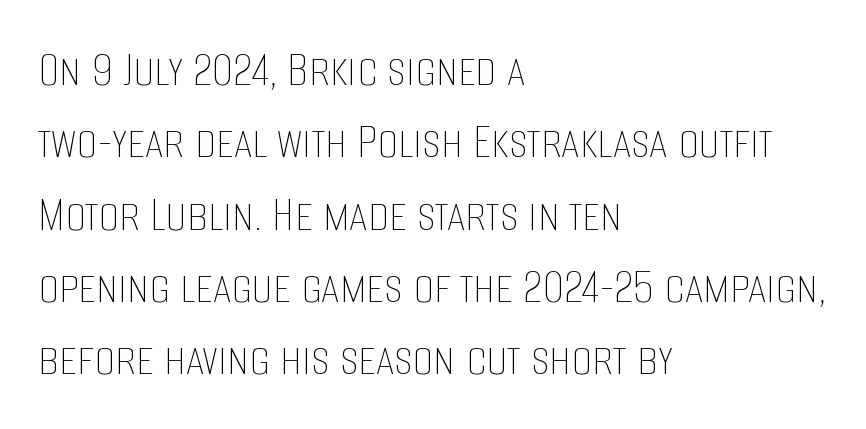
{"italic": "no", "bold": "no", "weight": "thin", "width": "condensed", "stroke_contrast": "low", "x_height": "large", "monospaced": "no", "underline": "no", "align": "left", "line_spacing": "normal", "line_spacing_ratio": 1.39, "letter_spacing": "normal", "letter_spacing_em": 0.0, "glyph_px": 52}
